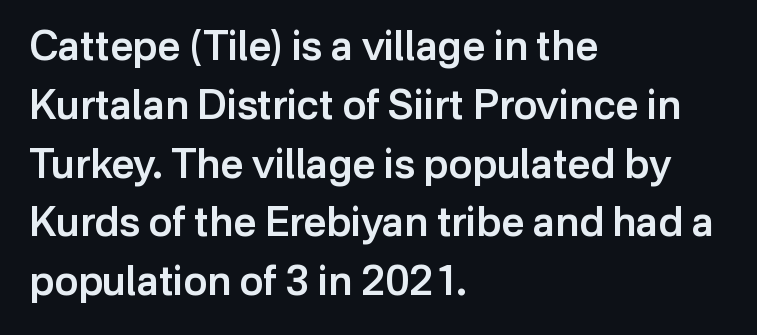
Unlike italic type, these characters show no tilt at all. The characters look somewhat weighty, a semibold short of true bold. Notice how descenders clear the ascenders below comfortably — that's standard leading. Each letter keeps its own natural width here, so spacing adapts to shape. The letters sit at their default tracking, neither squeezed nor spread.
